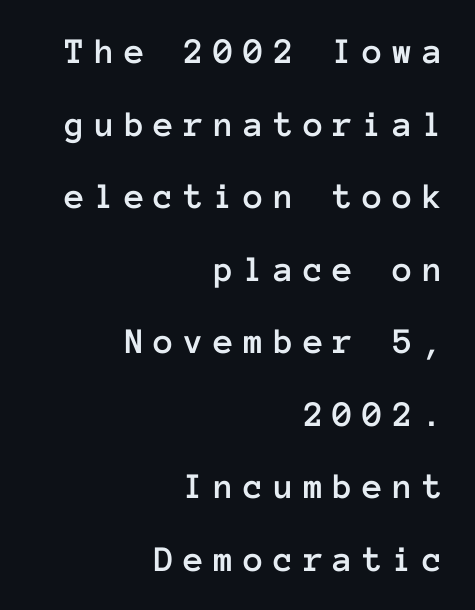
{"italic": "no", "width": "normal", "stroke_contrast": "low", "x_height": "medium", "monospaced": "yes", "underline": "no", "align": "right", "line_spacing": "loose", "line_spacing_ratio": 1.96, "letter_spacing": "wide", "letter_spacing_em": 0.26, "glyph_px": 37}
